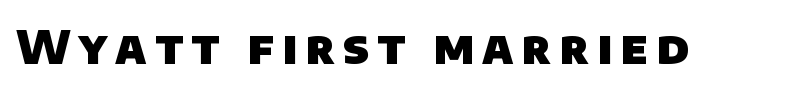
The space directly below the letters is spotless. You could not count columns in this text — the font is proportionally spaced. Plenty of ink on the page — the face is bold. The type family on display is of the sans-serif kind.
